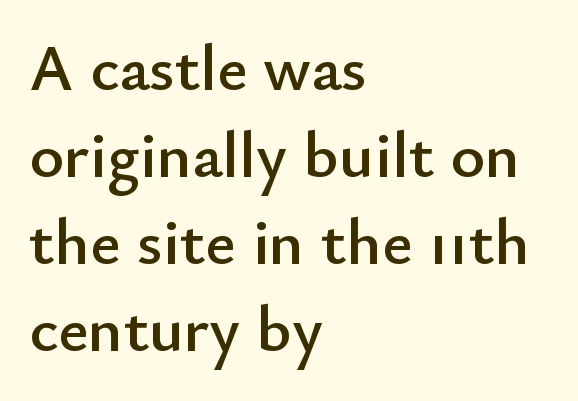
{"serif": "no", "italic": "no", "width": "normal", "stroke_contrast": "low", "x_height": "small", "monospaced": "no", "underline": "no", "align": "left", "line_spacing": "normal", "line_spacing_ratio": 1.32, "letter_spacing": "normal", "letter_spacing_em": 0.0, "glyph_px": 66}
